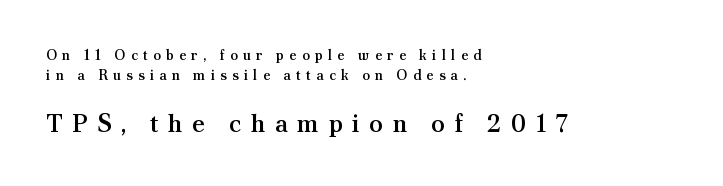
Q: Is the text bold? A: Semi-bold.
Q: Is the text italic (slanted)? A: No, it is upright.
Q: Is the text underlined? A: No.
Q: How is the paragraph aligned? A: Left-aligned.
Q: Is the spacing between letters normal or unusually wide? A: Unusually wide.
Q: Is the spacing between lines tight, normal or loose? A: Normal.
Q: Which block of text is set in a larger size, the first (top) or the second (bottom)? A: The second (bottom) one.
